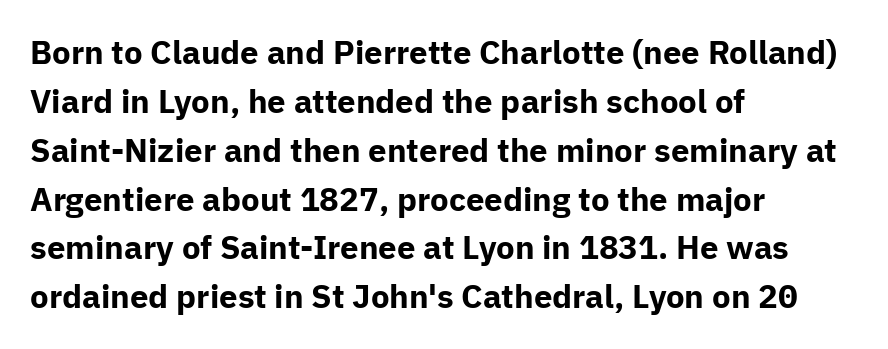
Just letters on the line, the space beneath them empty. Font category for this specimen: sans-serif. Proportional: the letters do not fall into vertical columns. Does extra space separate the letters? No, they use regular spacing. How would I describe the line gaps? Plain and ordinary.
